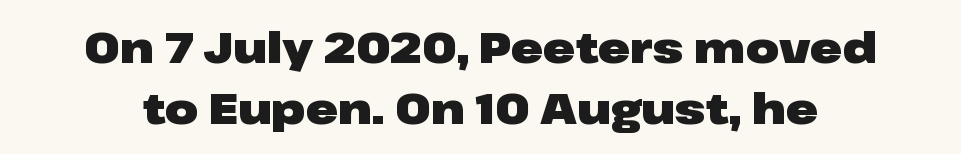
The image shows 43 px heavy, wide sans-serif type, upright; set normal line spacing (1.42x), normal letter spacing, not underlined; low stroke contrast and a medium x-height.
